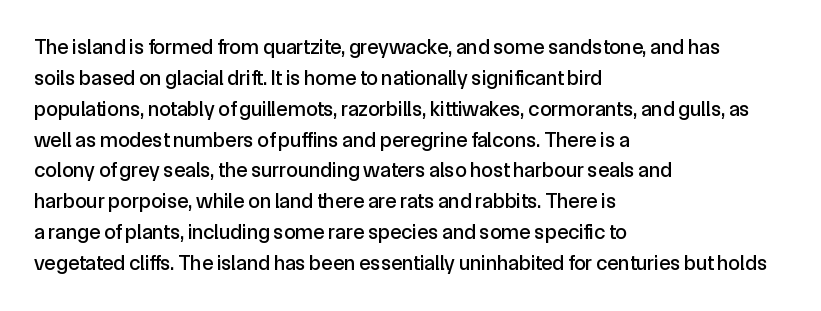
{"italic": "no", "underline": "no", "align": "left", "line_spacing": "normal", "line_spacing_ratio": 1.47, "letter_spacing": "normal", "letter_spacing_em": 0.0, "glyph_px": 21}
